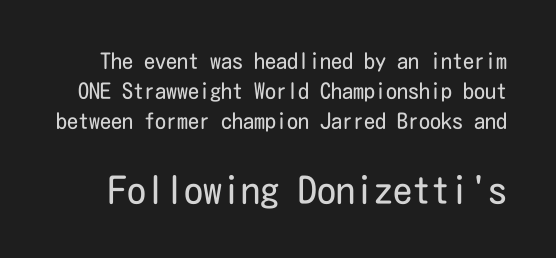
Q: Is the text bold? A: No.
Q: Is the text italic (slanted)? A: No, it is upright.
Q: Is the typeface a serif or a sans-serif typeface? A: Sans-serif.
Q: Is the text underlined? A: No.
Q: Is the spacing between letters normal or unusually wide? A: Normal.
Q: Is the spacing between lines tight, normal or loose? A: Normal.
Q: Which block of text is set in a larger size, the first (top) or the second (bottom)? A: The second (bottom) one.
Q: Width (condensed, normal, or wide)? A: Condensed.
Q: Stroke contrast? A: Low.
Q: x-height? A: Medium.
